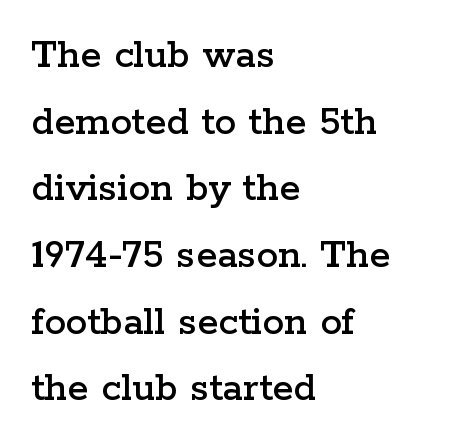
{"serif": "yes", "italic": "no", "width": "wide", "stroke_contrast": "low", "x_height": "medium", "monospaced": "no", "underline": "no", "align": "left", "line_spacing": "normal", "line_spacing_ratio": 1.55, "letter_spacing": "normal", "letter_spacing_em": 0.0, "glyph_px": 43}
